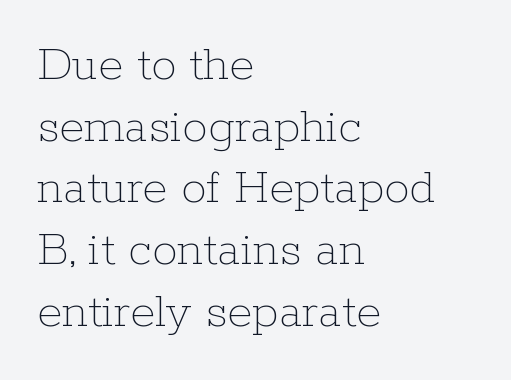
Does the copy run flush right? No — it runs flush left. Vertical stems look standard width or narrower in stroke. The axis of the letterforms is exactly vertical. The zone under the glyphs is completely vacant. Is this a fixed-width face? No — the glyphs have proportional, varying widths. Words appear dense and cohesive because spacing is normal.
